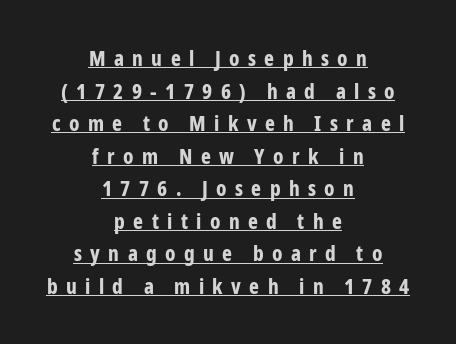
The image shows 21 px bold type, upright; set centered, normal line spacing (1.55x), unusually wide letter spacing (+0.4 em), underlined.
